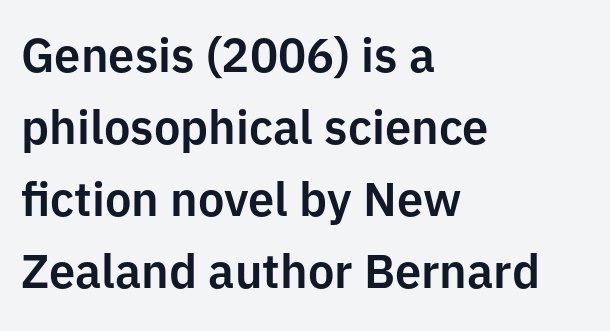
Q: Is the text italic (slanted)? A: No, it is upright.
Q: Is the typeface a serif or a sans-serif typeface? A: Sans-serif.
Q: Is the text underlined? A: No.
Q: How is the paragraph aligned? A: Left-aligned.
Q: Is the spacing between letters normal or unusually wide? A: Normal.
Q: Is the spacing between lines tight, normal or loose? A: Normal.
Q: Width (condensed, normal, or wide)? A: Normal.
Q: Stroke contrast? A: Low.
Q: x-height? A: Medium.
Q: Monospaced? A: No.
